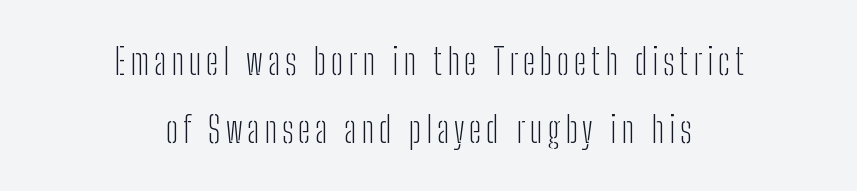
The image shows 36 px light, condensed sans-serif type, upright; set centered, loose line spacing (1.9x), not underlined; low stroke contrast and a medium x-height.
